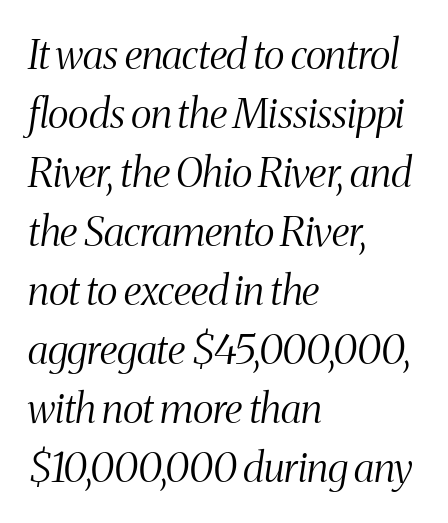
Q: Is the text bold? A: No.
Q: Is the text italic (slanted)? A: Yes, it leans right by about 8 degrees.
Q: Is the typeface a serif or a sans-serif typeface? A: Serif.
Q: Is the text underlined? A: No.
Q: How is the paragraph aligned? A: Left-aligned.
Q: Is the spacing between letters normal or unusually wide? A: Normal.
Q: Is the spacing between lines tight, normal or loose? A: Normal.
Q: Width (condensed, normal, or wide)? A: Condensed.
Q: Stroke contrast? A: Medium.
Q: x-height? A: Medium.
Q: Monospaced? A: No.
